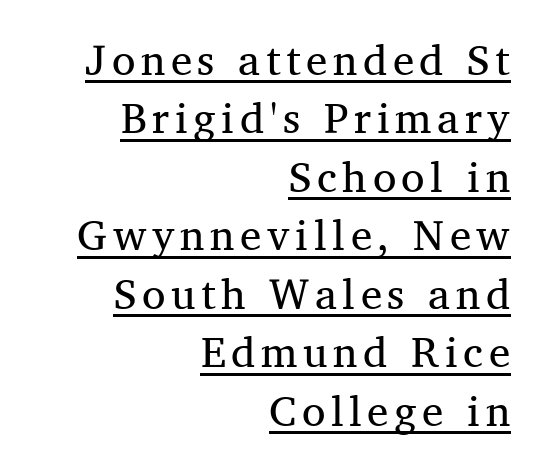
{"serif": "yes", "italic": "no", "bold": "no", "weight": "regular", "width": "normal", "stroke_contrast": "medium", "x_height": "medium", "monospaced": "no", "underline": "yes", "align": "right", "line_spacing": "normal", "line_spacing_ratio": 1.36, "glyph_px": 43}
